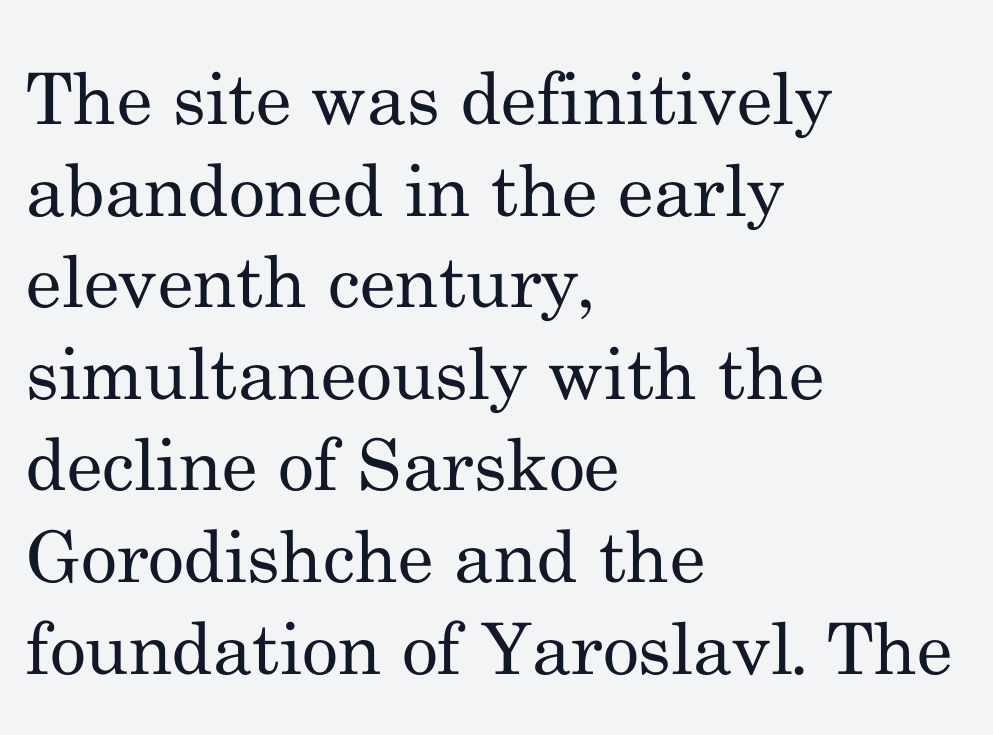
Font category for this specimen: serif. The letters stand straight up with perfectly vertical stems. You could not count columns in this text — the font is proportionally spaced. Rows of type keep a routine distance in the vertical direction. Does the copy run flush right? No — it runs flush left.
